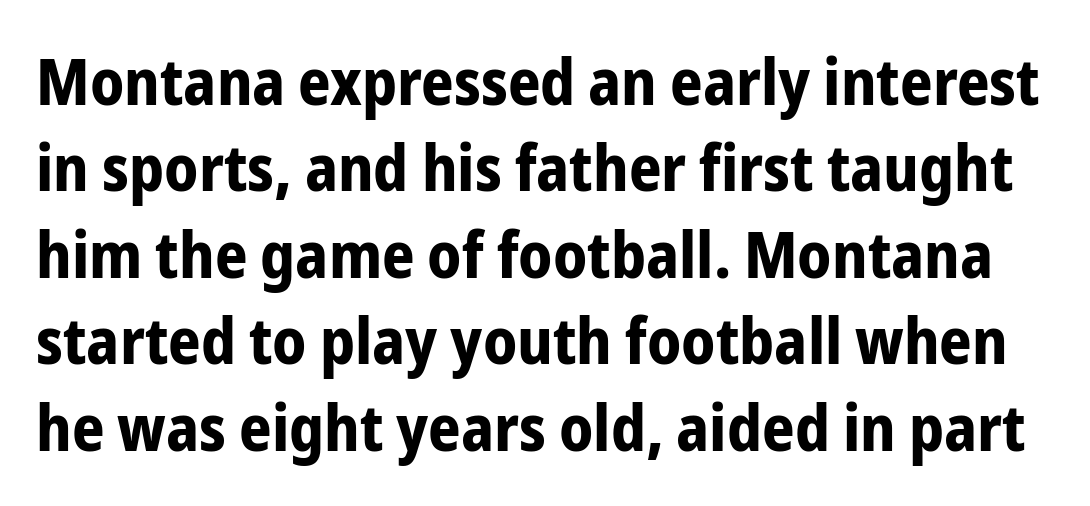
Horizontal bands of white between lines are of average thickness. No feet cap the strokes, marking this as sans-serif type. Is this a fixed-width face? No — the glyphs have proportional, varying widths. Vertical strokes here are truly vertical. Thick stems and heavy bowls — unmistakably bold.
